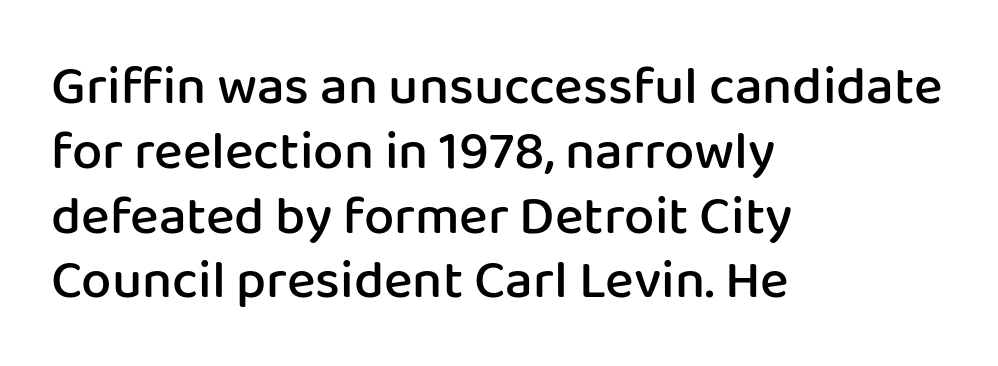
The image shows 54 px semibold sans-serif type, upright; set left-aligned, line spacing 1.2x, normal letter spacing, not underlined; low stroke contrast and a medium x-height.
